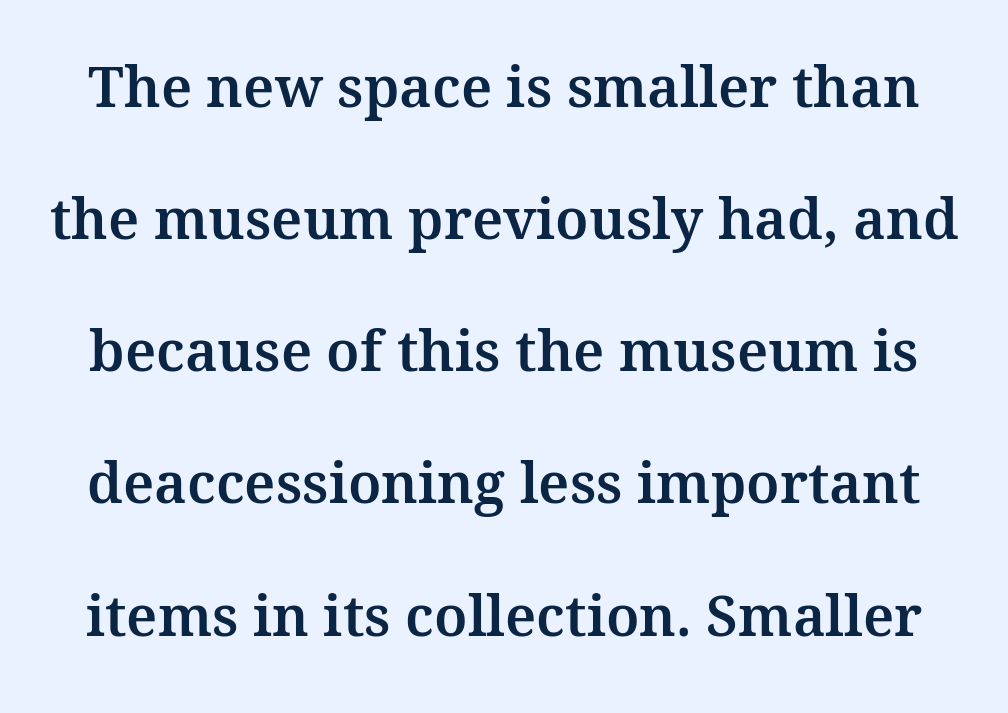
The image shows 56 px serif type, upright; set loose line spacing (2.36x), normal letter spacing, not underlined; medium stroke contrast and a medium x-height.
